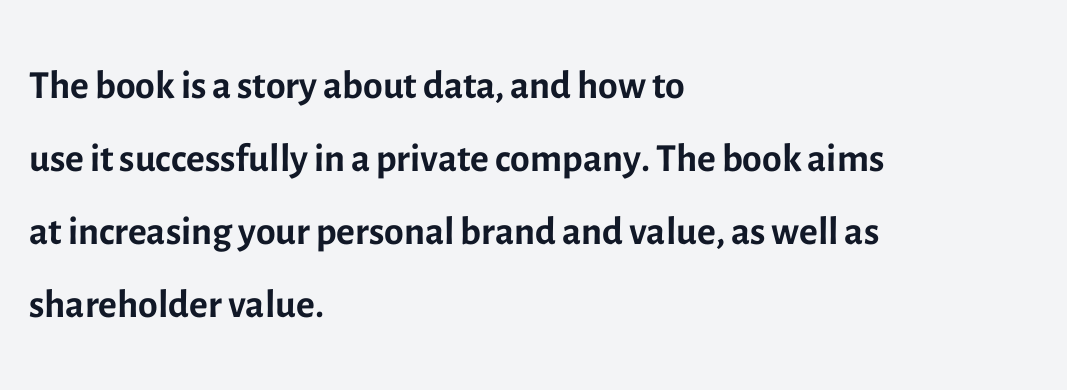
Q: Is the text bold? A: No.
Q: Is the text italic (slanted)? A: No, it is upright.
Q: Is the typeface a serif or a sans-serif typeface? A: Sans-serif.
Q: Is the text underlined? A: No.
Q: How is the paragraph aligned? A: Left-aligned.
Q: Is the spacing between letters normal or unusually wide? A: Normal.
Q: Is the spacing between lines tight, normal or loose? A: Normal.
Q: Width (condensed, normal, or wide)? A: Normal.
Q: x-height? A: Medium.
Q: Monospaced? A: No.
